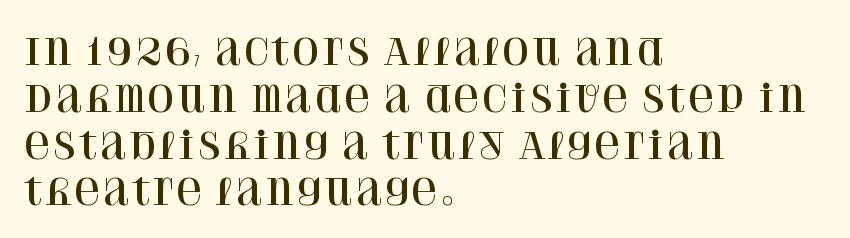
Quick note: underline off. The horizontal fit of the characters is conventional and even. A typesetter would call this leading conventional body-copy spacing. Every character sits straight up, as roman type does.
